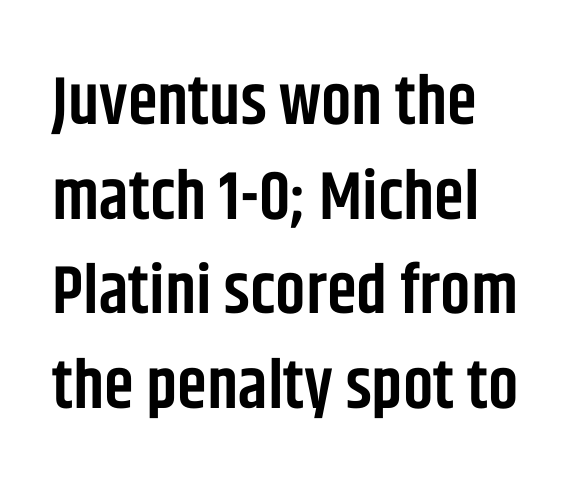
{"serif": "no", "italic": "no", "bold": "semi", "weight": "semibold", "width": "condensed", "stroke_contrast": "low", "x_height": "large", "monospaced": "no", "underline": "no", "align": "left", "line_spacing": "normal", "line_spacing_ratio": 1.39, "letter_spacing": "normal", "letter_spacing_em": 0.0, "glyph_px": 68}
